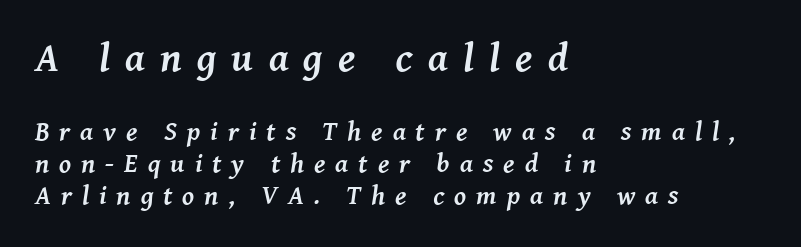
Substantial extra tracking has been applied to these lines. Serif or sans? Serif — the stroke terminals have little feet. The axis of the letterforms is tilted away from vertical. The setting favours the left margin, as ordinary paragraphs usually do. Type size steps down from the first block to the second.
